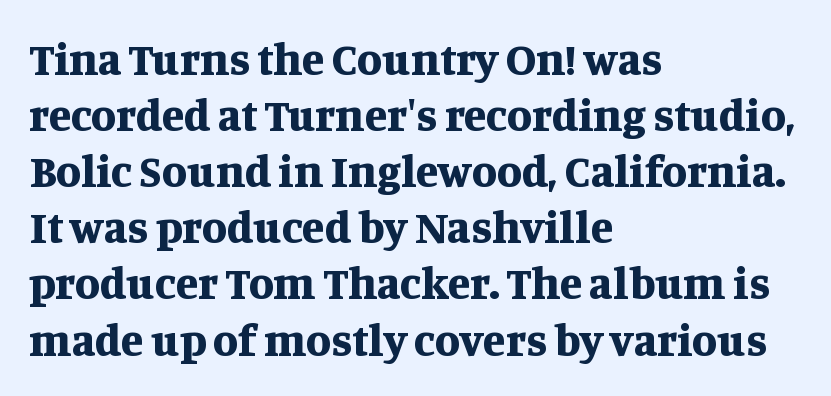
The image shows 46 px bold serif type, upright; set left-aligned, line spacing 1.22x, normal letter spacing, not underlined; medium stroke contrast and a large x-height.
